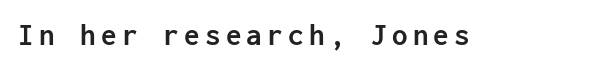
Summary of weight: heavy, a full bold. The letters march in equal steps, a hallmark of fixed-pitch type. Letters rest on an invisible, unmarked baseline. In terms of posture, this sample is upright. The glyphs in this specimen are sans serif.
